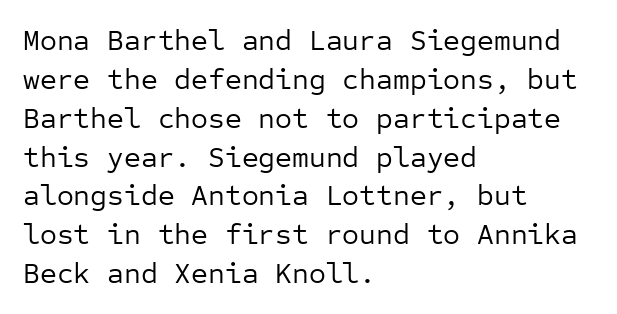
The image shows 29 px regular-weight sans-serif type, upright, monospaced; set left-aligned, normal line spacing (1.34x), normal letter spacing, not underlined; low stroke contrast and a medium x-height.
